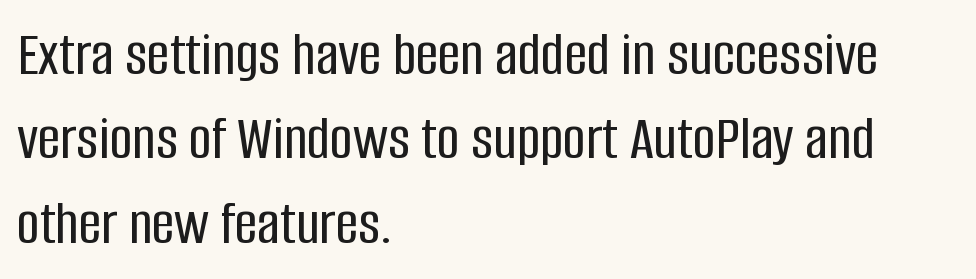
The image shows 63 px condensed sans-serif type, upright; set left-aligned, normal line spacing (1.34x), normal letter spacing, not underlined; low stroke contrast and a large x-height.
